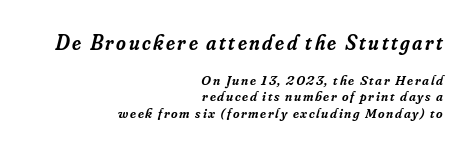
{"italic": "yes", "lean": "right", "slant_degrees": 16, "bold": "semi", "underline": "no", "align": "right", "line_spacing_ratio": 1.18, "larger_block": "first", "size_ratio": 1.5, "glyph_px": 21}
